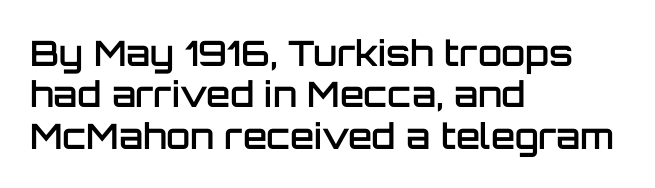
The image shows 35 px semibold sans-serif type, upright; set left-aligned, line spacing 1.18x, normal letter spacing, not underlined; low stroke contrast and a large x-height.
